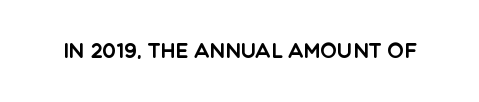
Q: Is the text italic (slanted)? A: No, it is upright.
Q: Is the text underlined? A: No.
Q: Is the spacing between letters normal or unusually wide? A: Normal.
